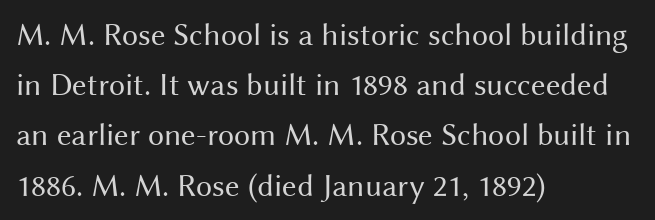
The image shows 32 px regular-weight sans-serif type, upright; set left-aligned, normal line spacing (1.57x), normal letter spacing, not underlined; medium stroke contrast and a medium x-height.
